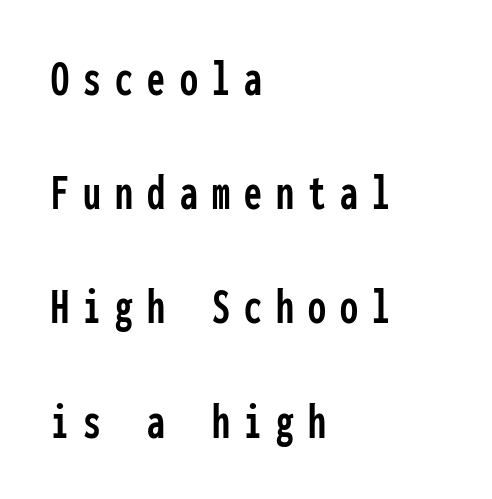
Q: Is the text italic (slanted)? A: No, it is upright.
Q: Is the typeface a serif or a sans-serif typeface? A: Sans-serif.
Q: Is the text underlined? A: No.
Q: How is the paragraph aligned? A: Left-aligned.
Q: Is the spacing between letters normal or unusually wide? A: Unusually wide.
Q: Is the spacing between lines tight, normal or loose? A: Loose.
Q: Width (condensed, normal, or wide)? A: Condensed.
Q: Stroke contrast? A: Low.
Q: x-height? A: Medium.
Q: Monospaced? A: Yes.
